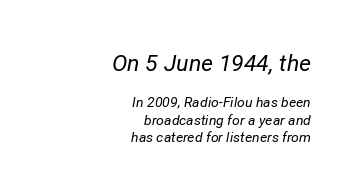
Stroke mass is kept to a normal reading level or below. Emphasis-style slanted type is in use. The letterforms sit shoulder to shoulder at normal distance. The paragraph has a hard right edge and a soft left edge.
